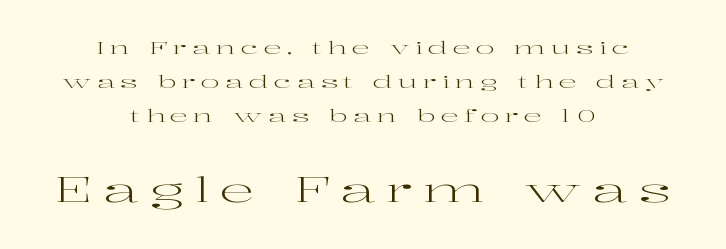
{"serif": "yes", "italic": "no", "bold": "no", "weight": "regular", "width": "wide", "stroke_contrast": "high", "x_height": "medium", "monospaced": "no", "underline": "no", "align": "center", "line_spacing_ratio": 1.89, "letter_spacing": "wide", "letter_spacing_em": 0.3, "larger_block": "second", "size_ratio": 1.94, "glyph_px": 35}
